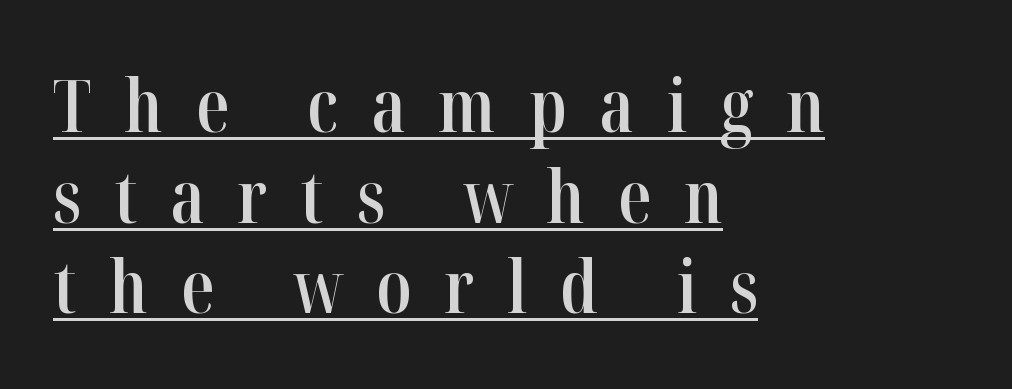
{"serif": "yes", "italic": "no", "bold": "semi", "weight": "semibold", "width": "condensed", "stroke_contrast": "high", "x_height": "medium", "monospaced": "no", "underline": "yes", "align": "left", "line_spacing_ratio": 1.24, "letter_spacing": "wide", "letter_spacing_em": 0.45, "glyph_px": 73}
